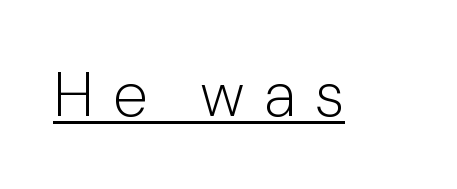
The image shows 63 px light sans-serif type, upright; set unusually wide letter spacing (+0.3 em), underlined; low stroke contrast and a medium x-height.
